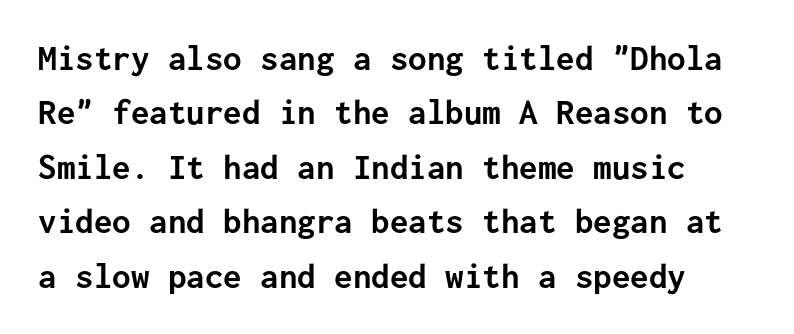
The image shows 37 px semibold sans-serif type, upright, monospaced; set normal line spacing (1.47x), normal letter spacing, not underlined; low stroke contrast and a medium x-height.
